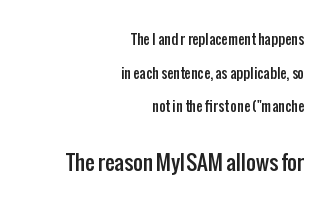
The image shows 21 px text type, upright; set right-aligned, loose line spacing (2.41x), normal letter spacing, not underlined; the second (bottom) block is 1.5x larger.
